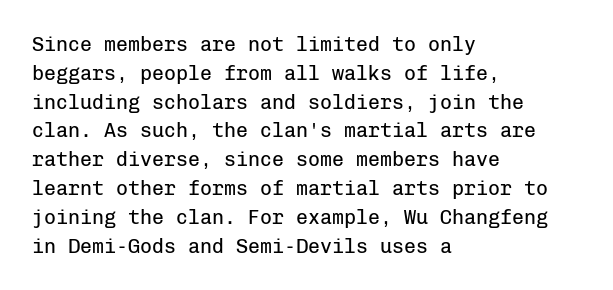
{"italic": "no", "bold": "no", "underline": "no", "align": "left", "line_spacing": "normal", "line_spacing_ratio": 1.44, "letter_spacing": "normal", "letter_spacing_em": 0.0, "glyph_px": 20}
